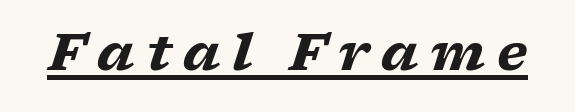
{"serif": "yes", "italic": "yes", "lean": "right", "slant_degrees": 17, "bold": "yes", "weight": "heavy", "width": "wide", "stroke_contrast": "low", "x_height": "medium", "monospaced": "no", "underline": "yes", "letter_spacing": "wide", "letter_spacing_em": 0.23, "glyph_px": 51}
